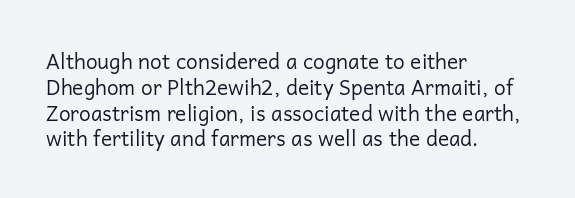
{"italic": "no", "bold": "no", "underline": "no", "align": "left", "line_spacing_ratio": 1.23, "letter_spacing": "normal", "letter_spacing_em": 0.0, "glyph_px": 21}
